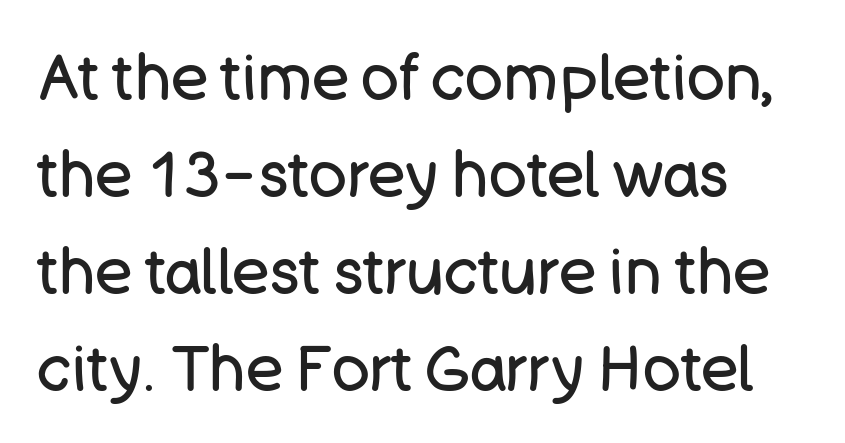
The glyphs in this specimen are sans serif. Posture: vertical. Standard letterfit; no display-style spreading of the glyphs. Is the stroke heavy? The answer is a plain regular-or-lighter.
